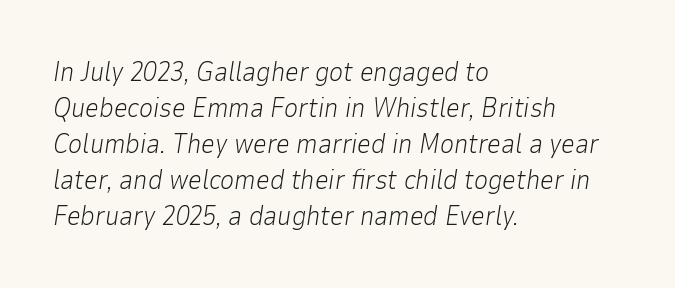
{"italic": "yes", "lean": "right", "slant_degrees": 9, "bold": "no", "underline": "no", "align": "left", "line_spacing": "normal", "line_spacing_ratio": 1.33, "letter_spacing": "normal", "letter_spacing_em": 0.0, "glyph_px": 27}
